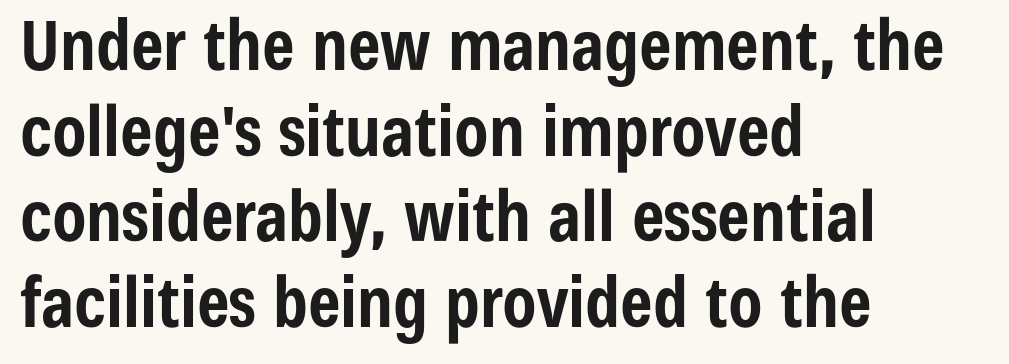
{"serif": "no", "italic": "no", "bold": "yes", "weight": "bold", "width": "condensed", "stroke_contrast": "low", "x_height": "medium", "monospaced": "no", "underline": "no", "align": "left", "line_spacing_ratio": 1.24, "letter_spacing": "normal", "letter_spacing_em": 0.0, "glyph_px": 69}
